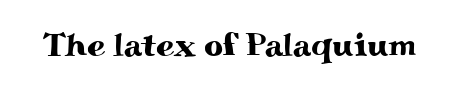
Q: Is the text italic (slanted)? A: No, it is upright.
Q: Is the typeface a serif or a sans-serif typeface? A: Serif.
Q: Is the text underlined? A: No.
Q: Is the spacing between letters normal or unusually wide? A: Normal.
Q: Width (condensed, normal, or wide)? A: Wide.
Q: Stroke contrast? A: Medium.
Q: x-height? A: Small.
Q: Monospaced? A: No.
